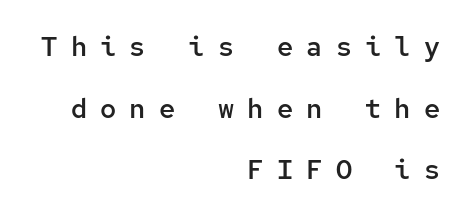
The image shows 27 px text type, upright; set right-aligned, loose line spacing (2.28x), unusually wide letter spacing (+0.49 em), not underlined.
